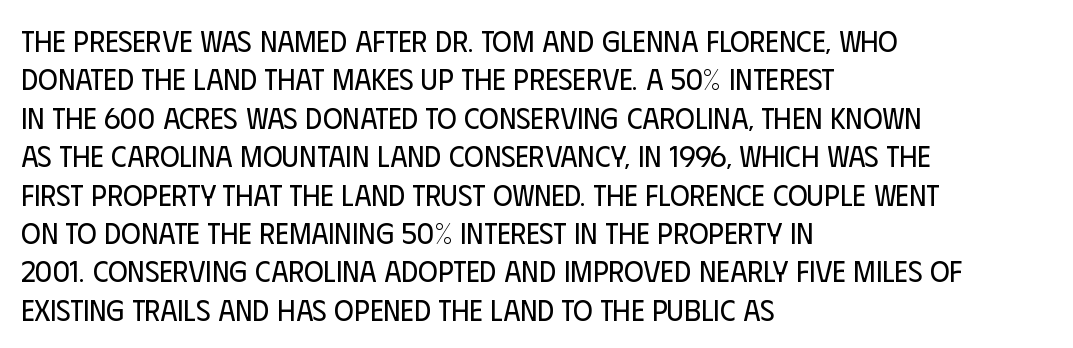
{"serif": "no", "italic": "no", "bold": "no", "weight": "regular", "width": "condensed", "stroke_contrast": "low", "x_height": "large", "monospaced": "no", "underline": "no", "align": "left", "line_spacing": "normal", "line_spacing_ratio": 1.28, "letter_spacing": "normal", "letter_spacing_em": 0.0, "glyph_px": 30}
